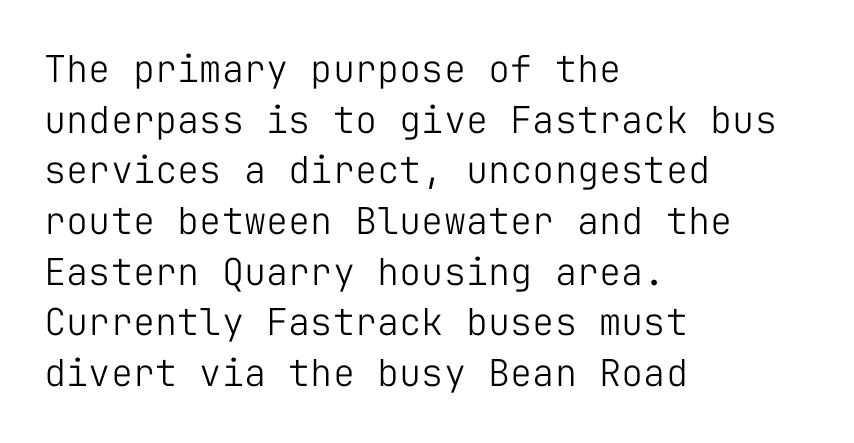
The image shows 37 px light sans-serif type, upright, monospaced; set left-aligned, normal line spacing (1.37x), normal letter spacing, not underlined; low stroke contrast and a medium x-height.
